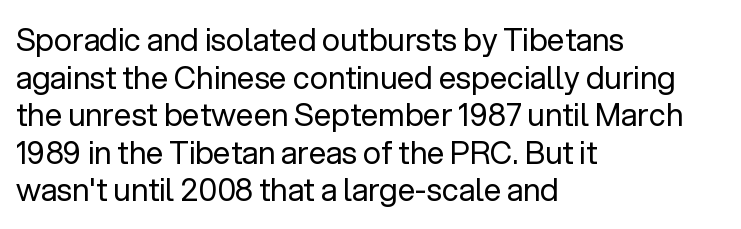
{"serif": "no", "italic": "no", "bold": "no", "weight": "regular", "width": "normal", "stroke_contrast": "low", "x_height": "medium", "monospaced": "no", "underline": "no", "align": "left", "line_spacing_ratio": 1.21, "letter_spacing": "normal", "letter_spacing_em": 0.0, "glyph_px": 31}
